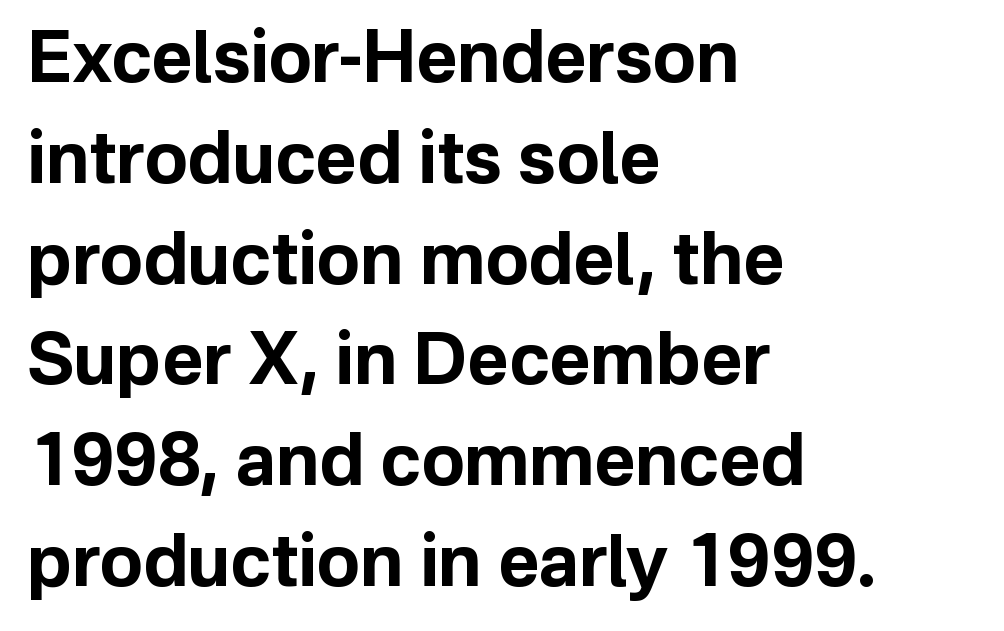
Q: Is the text bold? A: Yes.
Q: Is the text italic (slanted)? A: No, it is upright.
Q: Is the typeface a serif or a sans-serif typeface? A: Sans-serif.
Q: Is the text underlined? A: No.
Q: How is the paragraph aligned? A: Left-aligned.
Q: Is the spacing between letters normal or unusually wide? A: Normal.
Q: Is the spacing between lines tight, normal or loose? A: Normal.
Q: Width (condensed, normal, or wide)? A: Normal.
Q: Stroke contrast? A: Low.
Q: x-height? A: Medium.
Q: Monospaced? A: No.
